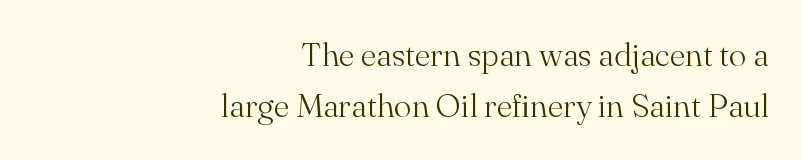
The rag falls on the left side of this text block. The font's upright variant was chosen for this text. Observe the ordinary spacing: letters are neighbours, not strangers. Letters rest on an invisible, unmarked baseline. Observe the serifs anchoring each vertical stroke in this sample.
